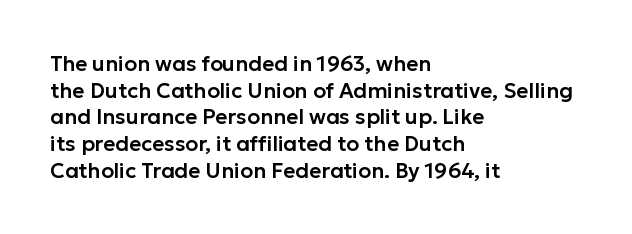
Q: Is the text italic (slanted)? A: No, it is upright.
Q: Is the text underlined? A: No.
Q: How is the paragraph aligned? A: Left-aligned.
Q: Is the spacing between letters normal or unusually wide? A: Normal.
Q: Is the spacing between lines tight, normal or loose? A: Normal.
